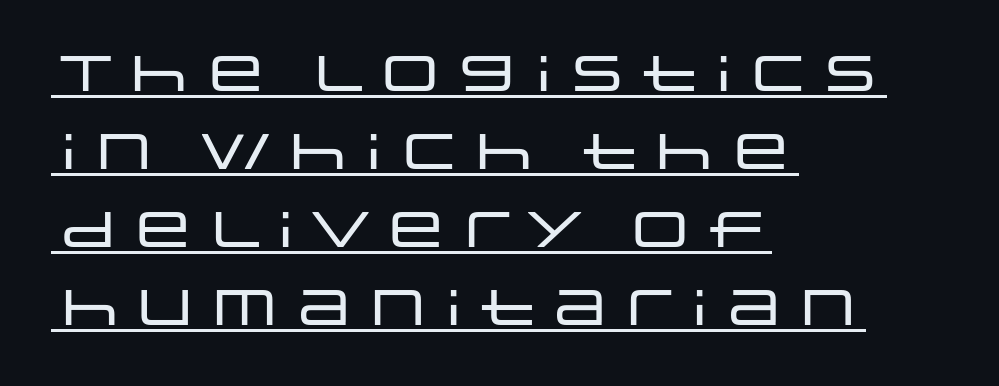
The sample's only ornament is a line tracing under the words. Summary of vertical rhythm: regular, with standard interline spacing. The letters carry no serifs — their stems end cleanly without finishing strokes. Italic: no, the glyphs are upright roman. A typesetter would call this proportional, since set widths differ per character. The rendering anchors every line to the left-hand side.
